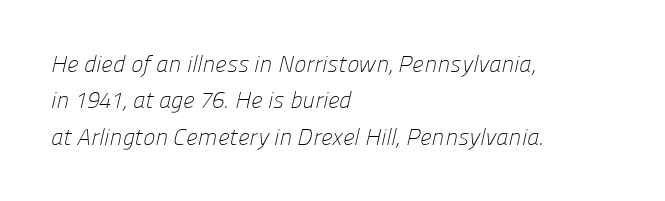
The image shows 23 px text type; set left-aligned, normal line spacing (1.58x), normal letter spacing, not underlined.
